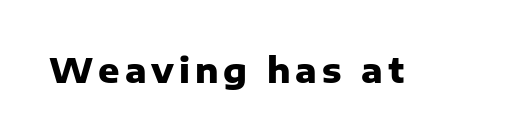
{"serif": "no", "italic": "no", "bold": "yes", "weight": "heavy", "width": "normal", "stroke_contrast": "low", "x_height": "medium", "monospaced": "no", "underline": "no", "glyph_px": 33}
